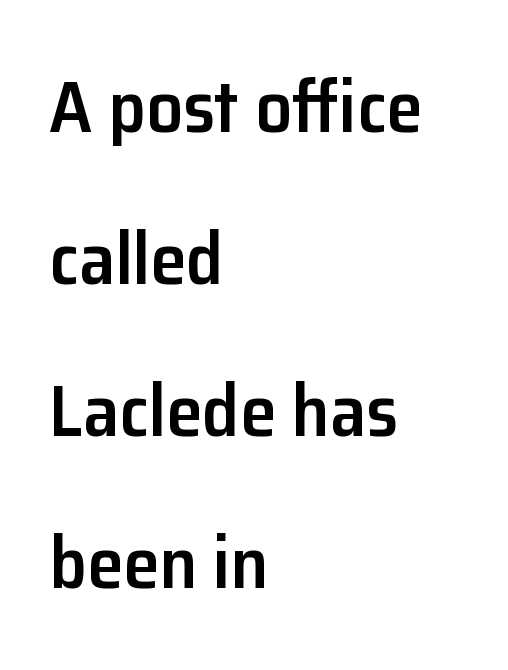
Serifs: no, the terminals of the letterforms are clean. A clean baseline with only descenders dipping below it. What weight is shown? A semibold, between regular and bold. Students, note that the glyphs here touch the page at normal intervals. Line beginnings align vertically; line endings do not.
